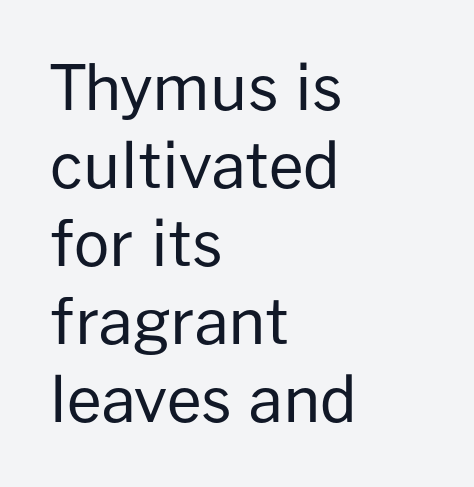
The zone under the glyphs is completely vacant. Stroke mass is kept to a normal reading level or below. The face used here is a sans, in the tradition of grotesques and geometrics. The rendering uses a moderate line-height, typical for paragraphs.
